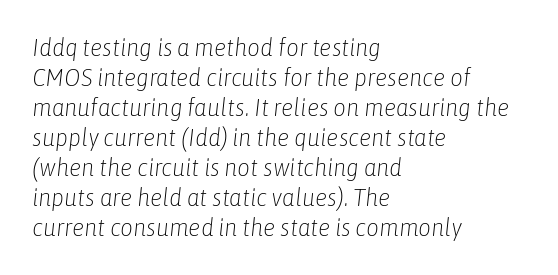
{"italic": "yes", "lean": "right", "slant_degrees": 6, "bold": "no", "underline": "no", "align": "left", "line_spacing_ratio": 1.2, "letter_spacing": "normal", "letter_spacing_em": 0.0, "glyph_px": 25}
